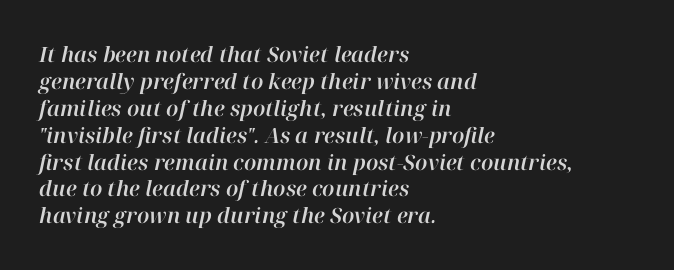
The image shows 21 px text type, italic (leaning right); set left-aligned, normal line spacing (1.28x), normal letter spacing, not underlined.
